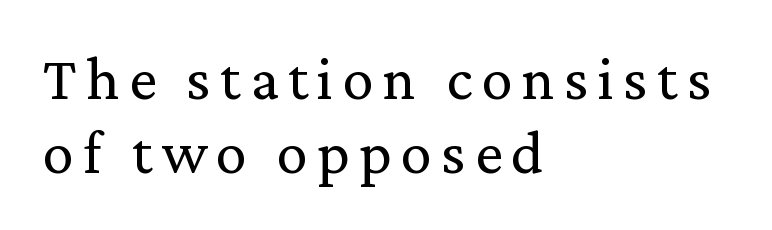
{"serif": "yes", "italic": "no", "bold": "no", "weight": "regular", "width": "normal", "stroke_contrast": "medium", "x_height": "medium", "monospaced": "no", "underline": "no", "align": "left", "line_spacing_ratio": 1.19, "glyph_px": 62}
